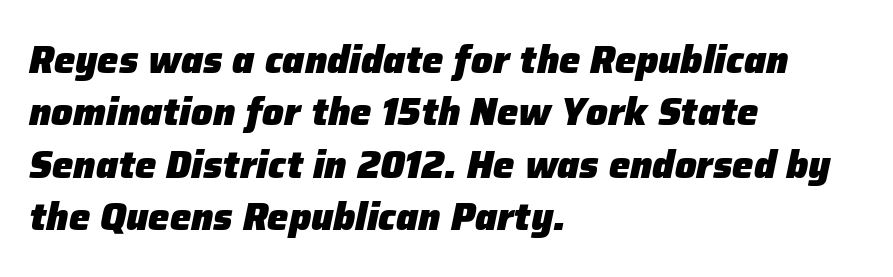
The image shows 38 px heavy type, italic (leaning right); set left-aligned, normal line spacing (1.38x), normal letter spacing, not underlined; low stroke contrast and a medium x-height.
